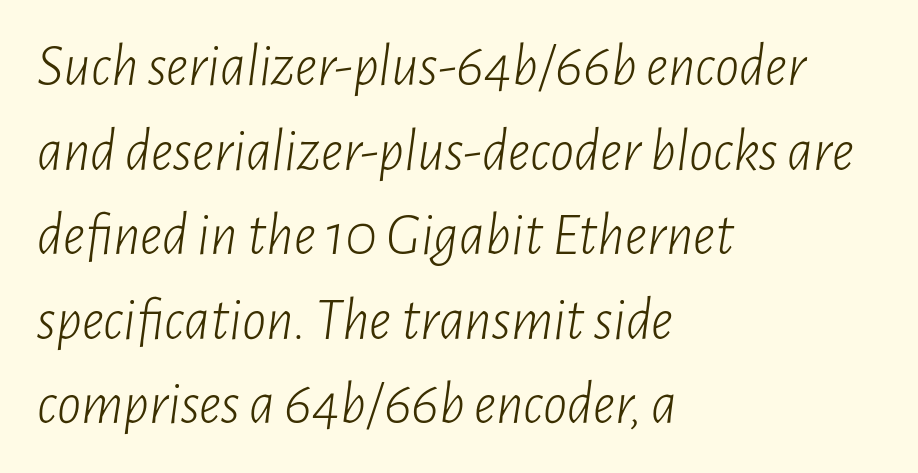
Q: Is the text bold? A: No.
Q: Is the text italic (slanted)? A: Yes, it leans right by about 7 degrees.
Q: Is the text underlined? A: No.
Q: How is the paragraph aligned? A: Left-aligned.
Q: Is the spacing between letters normal or unusually wide? A: Normal.
Q: Is the spacing between lines tight, normal or loose? A: Normal.
Q: Width (condensed, normal, or wide)? A: Condensed.
Q: Stroke contrast? A: Low.
Q: x-height? A: Medium.
Q: Monospaced? A: No.
